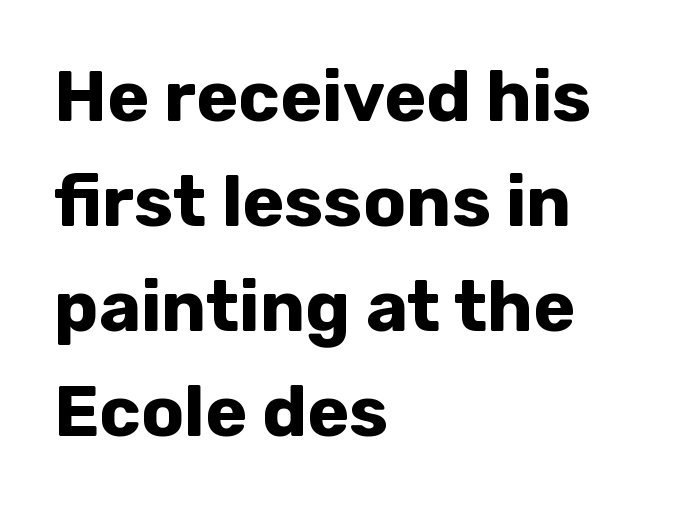
The image shows 71 px bold sans-serif type, upright; set left-aligned, normal line spacing (1.48x), normal letter spacing, not underlined; low stroke contrast and a medium x-height.
